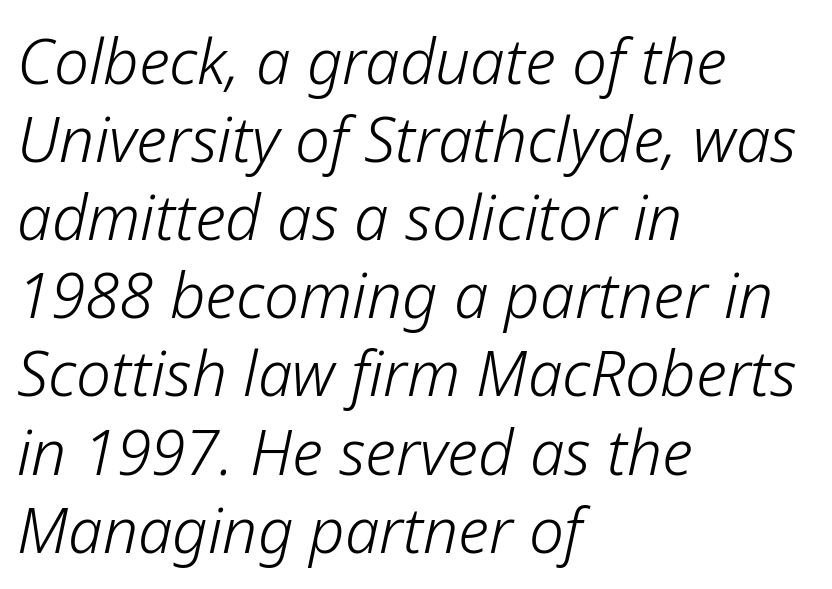
The image shows 62 px light type, italic (leaning right); set left-aligned, normal line spacing (1.26x), normal letter spacing, not underlined; low stroke contrast and a medium x-height.
